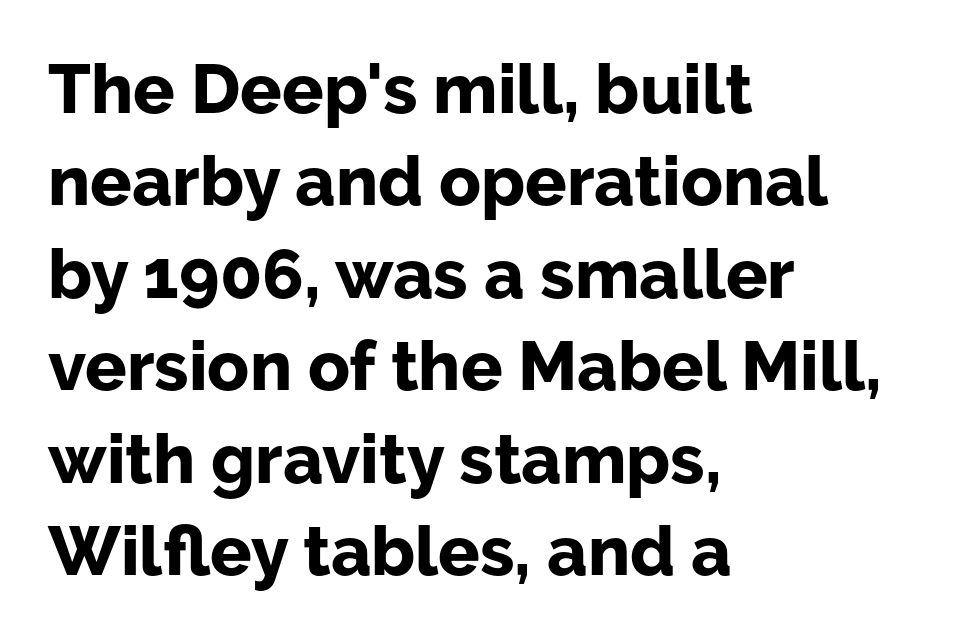
Q: Is the text bold? A: Yes.
Q: Is the text italic (slanted)? A: No, it is upright.
Q: Is the typeface a serif or a sans-serif typeface? A: Sans-serif.
Q: Is the text underlined? A: No.
Q: How is the paragraph aligned? A: Left-aligned.
Q: Is the spacing between letters normal or unusually wide? A: Normal.
Q: Is the spacing between lines tight, normal or loose? A: Normal.
Q: Width (condensed, normal, or wide)? A: Normal.
Q: Stroke contrast? A: Low.
Q: x-height? A: Medium.
Q: Monospaced? A: No.
